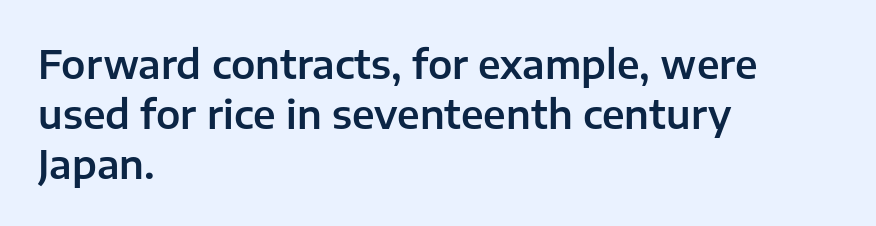
I'd call this a sans setting — the letters go barefoot. Students, note that the glyphs here touch the page at normal intervals. The block of text has a typical density, with ordinary space between rows. Do the letters lean? They stand straight. A student would call this left alignment; a typographer would say flush left, rag right.
